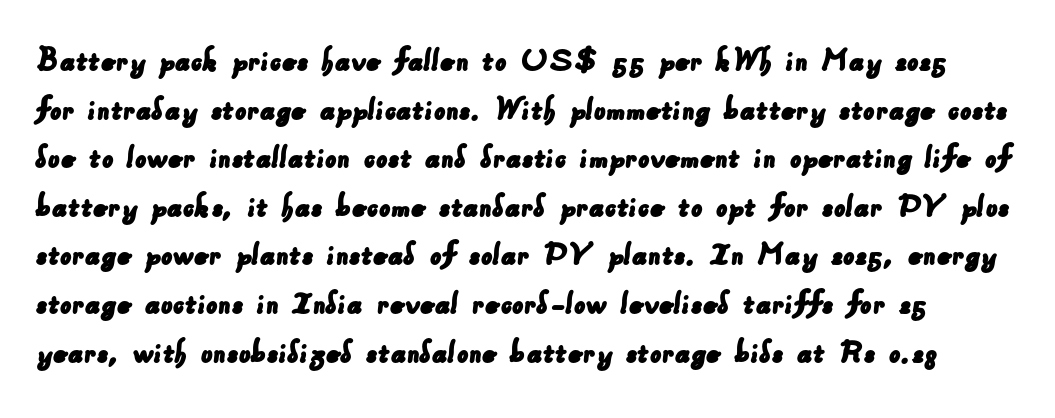
Q: Is the typeface a serif or a sans-serif typeface? A: Sans-serif.
Q: Is the text underlined? A: No.
Q: Is the spacing between letters normal or unusually wide? A: Normal.
Q: Is the spacing between lines tight, normal or loose? A: Normal.
Q: Width (condensed, normal, or wide)? A: Normal.
Q: Stroke contrast? A: Low.
Q: x-height? A: Small.
Q: Monospaced? A: No.
